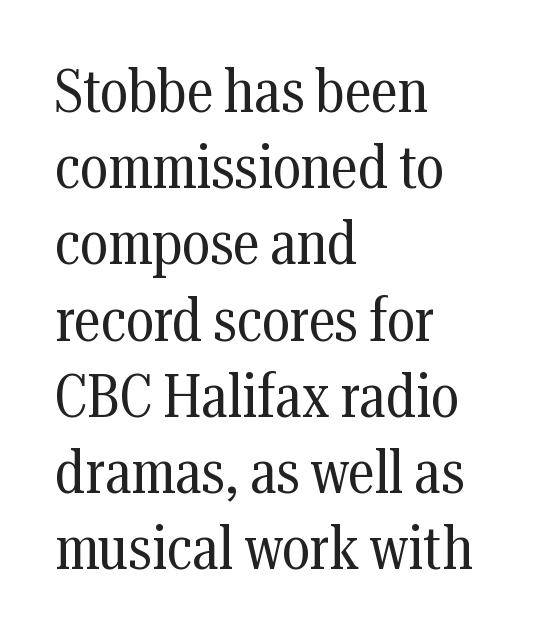
The line texture is even and compact thanks to regular tracking. Yep, those are serifs on the letters. Lines of text with bare space underneath. A light-to-regular cut is what we see here. Reading down the block, your eye returns to a fixed left position each line. This sample has the flowing, uneven cadence of proportional lettering.
